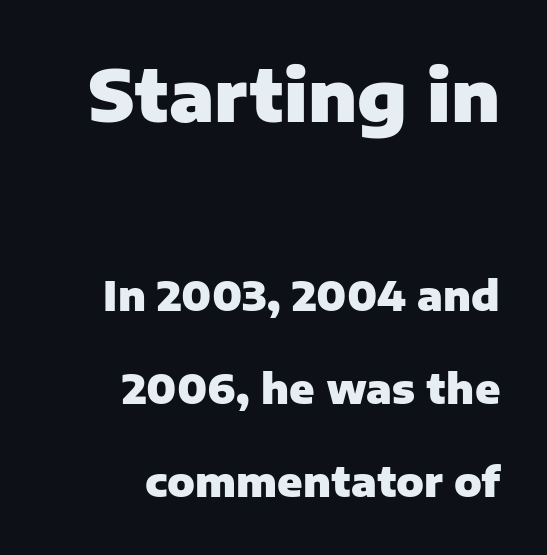
The image shows 72 px heavy sans-serif type, upright; set right-aligned, loose line spacing (2.27x), normal letter spacing, not underlined; the first (top) block is 1.76x larger; low stroke contrast and a medium x-height.
